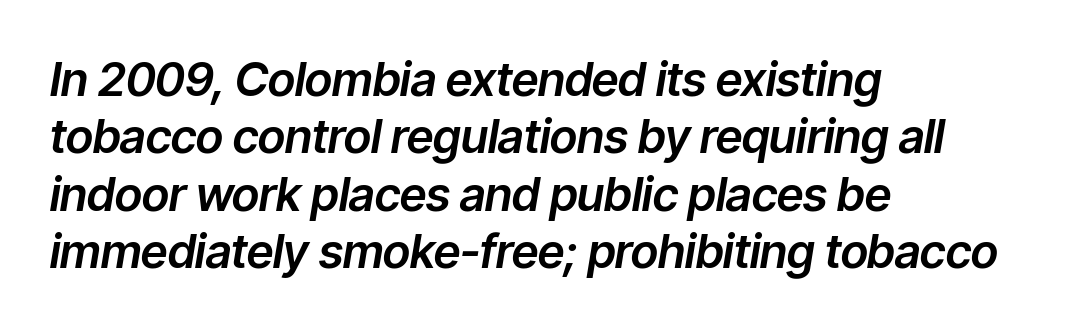
The image shows 47 px text type, italic (leaning right); set left-aligned, line spacing 1.22x, normal letter spacing, not underlined; low stroke contrast and a medium x-height.
